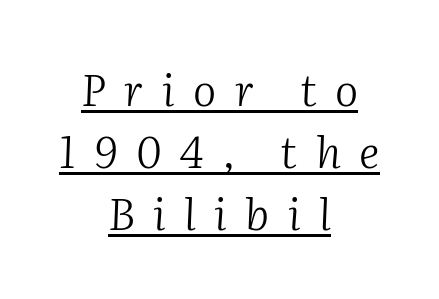
Q: Is the text bold? A: No.
Q: Is the text italic (slanted)? A: Yes, it leans right by about 2 degrees.
Q: Is the typeface a serif or a sans-serif typeface? A: Serif.
Q: Is the text underlined? A: Yes.
Q: How is the paragraph aligned? A: Centered.
Q: Is the spacing between letters normal or unusually wide? A: Unusually wide.
Q: Is the spacing between lines tight, normal or loose? A: Normal.
Q: Width (condensed, normal, or wide)? A: Normal.
Q: Stroke contrast? A: Medium.
Q: x-height? A: Medium.
Q: Monospaced? A: No.
